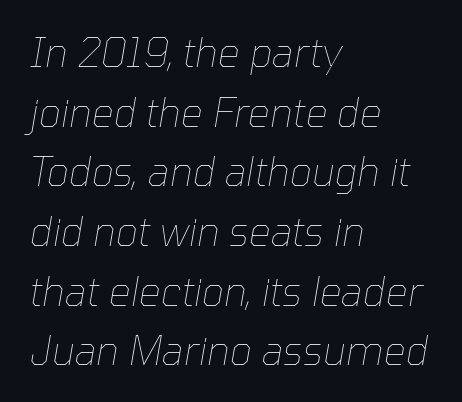
The image shows 39 px thin type, italic (leaning right); set left-aligned, normal line spacing (1.53x), normal letter spacing, not underlined; low stroke contrast and a medium x-height.
